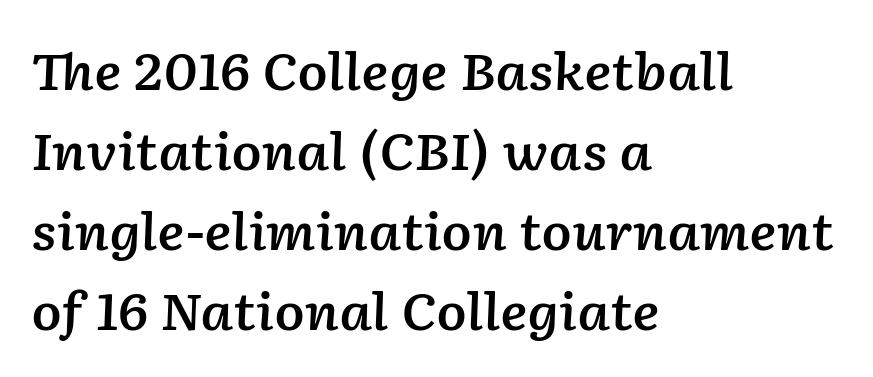
The image shows 50 px semibold type, italic (leaning right); set left-aligned, normal line spacing (1.6x), normal letter spacing, not underlined; low stroke contrast and a medium x-height.
